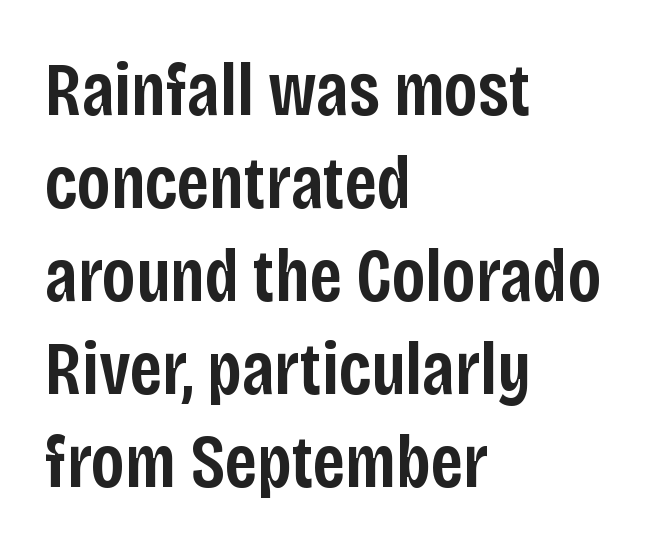
The words here are not underlined. Notice the strokes are somewhat thickened but not fully heavy: this is a semibold. The setting favours the left margin, as ordinary paragraphs usually do. Note: no serifs on the glyphs. Caption: standard tracking, unaltered.
